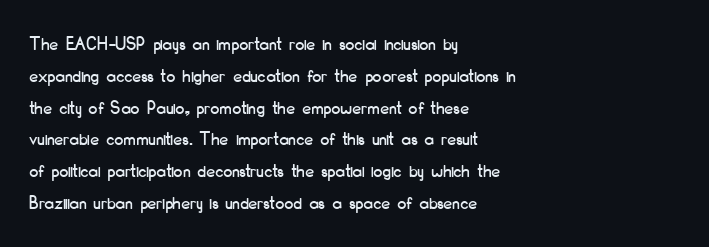
{"italic": "no", "underline": "no", "align": "left", "line_spacing": "normal", "line_spacing_ratio": 1.59, "letter_spacing": "normal", "letter_spacing_em": 0.0, "glyph_px": 20}
